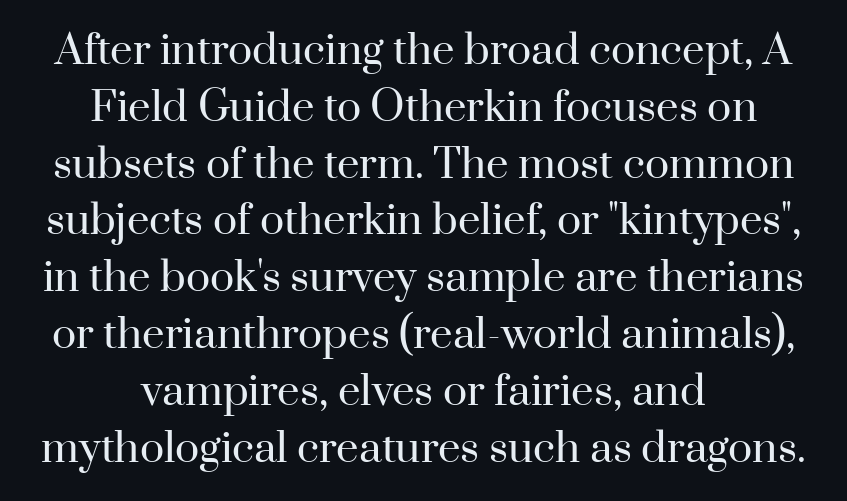
{"serif": "yes", "italic": "no", "bold": "no", "weight": "regular", "width": "normal", "stroke_contrast": "high", "x_height": "small", "monospaced": "no", "underline": "no", "align": "center", "line_spacing": "normal", "line_spacing_ratio": 1.42, "letter_spacing": "normal", "letter_spacing_em": 0.0, "glyph_px": 40}
